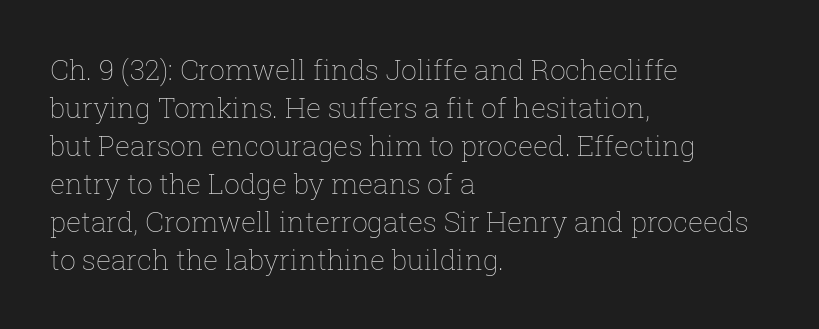
Nobody drew a line under any word here. A typesetter would mark this as roman, not italic. Quick note: interline space is typical. Is the letter spacing exaggerated? No — it looks like the ordinary default.
